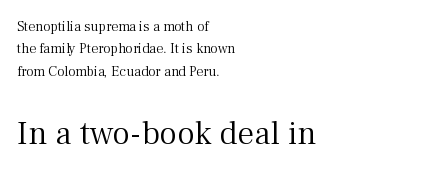
Q: Is the text bold? A: No.
Q: Is the text italic (slanted)? A: No, it is upright.
Q: Is the typeface a serif or a sans-serif typeface? A: Serif.
Q: Is the text underlined? A: No.
Q: How is the paragraph aligned? A: Left-aligned.
Q: Is the spacing between letters normal or unusually wide? A: Normal.
Q: Is the spacing between lines tight, normal or loose? A: Normal.
Q: Which block of text is set in a larger size, the first (top) or the second (bottom)? A: The second (bottom) one.
Q: Width (condensed, normal, or wide)? A: Normal.
Q: Stroke contrast? A: Medium.
Q: x-height? A: Medium.
Q: Monospaced? A: No.
